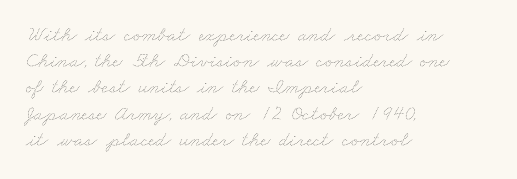
Weight: regular or lighter. One-word summary of the alignment: left. In terms of leading, this rendering sits right in the middle. The horizontal fit of the characters is conventional and even.
